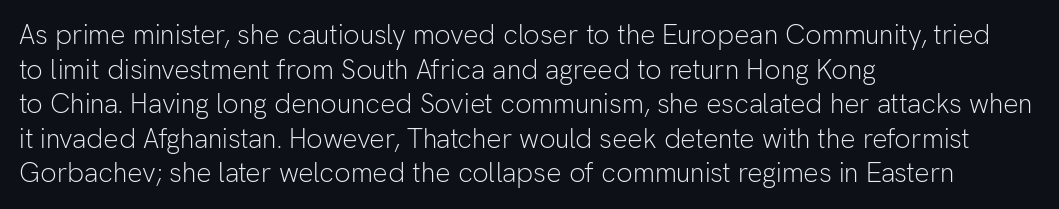
The image shows 27 px text type, upright; set left-aligned, normal line spacing (1.28x), normal letter spacing, not underlined.
